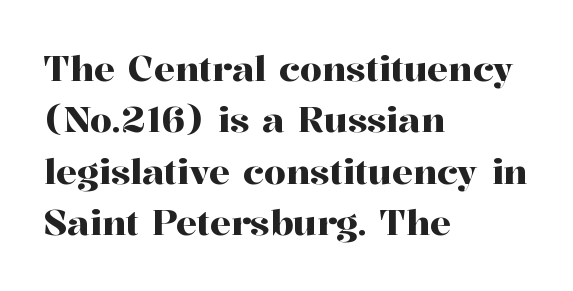
Q: Is the text italic (slanted)? A: No, it is upright.
Q: Is the typeface a serif or a sans-serif typeface? A: Serif.
Q: Is the text underlined? A: No.
Q: How is the paragraph aligned? A: Left-aligned.
Q: Is the spacing between letters normal or unusually wide? A: Normal.
Q: Is the spacing between lines tight, normal or loose? A: Normal.
Q: Width (condensed, normal, or wide)? A: Normal.
Q: Stroke contrast? A: High.
Q: x-height? A: Medium.
Q: Monospaced? A: No.
